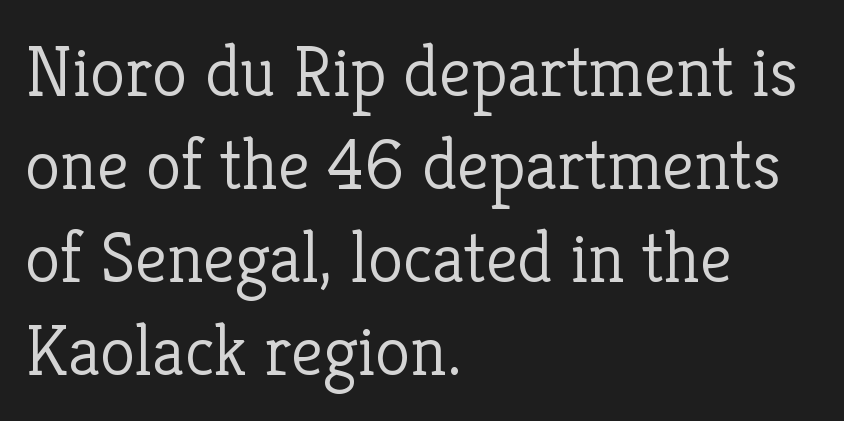
The image shows 72 px light serif type, upright; set left-aligned, normal line spacing (1.29x), normal letter spacing, not underlined; low stroke contrast and a medium x-height.
